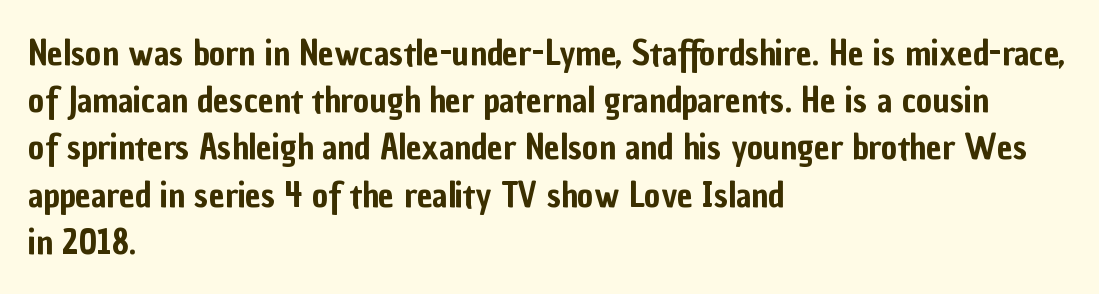
{"serif": "no", "italic": "no", "width": "condensed", "stroke_contrast": "low", "x_height": "medium", "monospaced": "no", "underline": "no", "align": "left", "line_spacing": "normal", "line_spacing_ratio": 1.35, "letter_spacing": "normal", "letter_spacing_em": 0.0, "glyph_px": 35}
